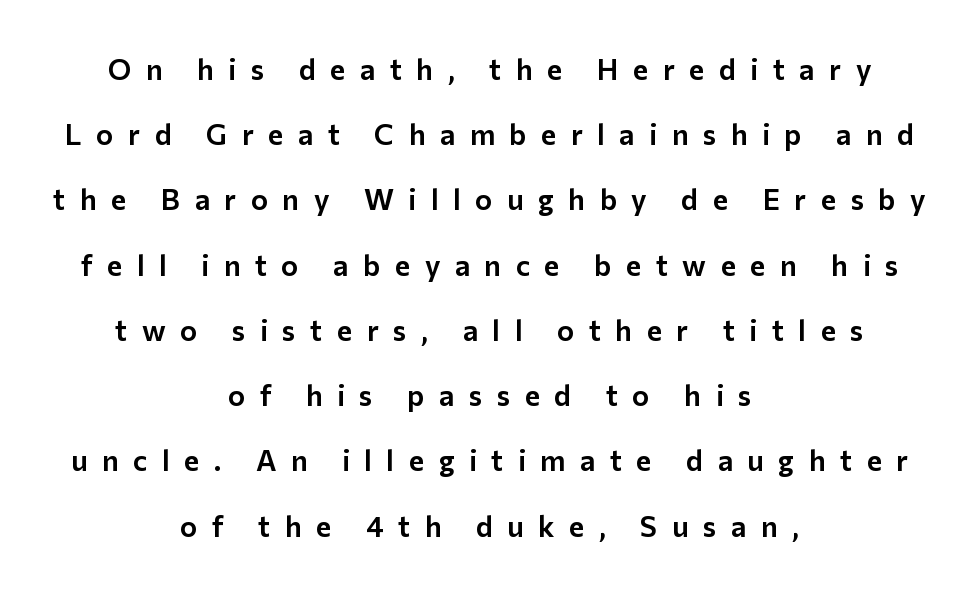
The image shows 29 px sans-serif type, upright; set centered, loose line spacing (2.25x), unusually wide letter spacing (+0.5 em), not underlined; low stroke contrast and a medium x-height.
